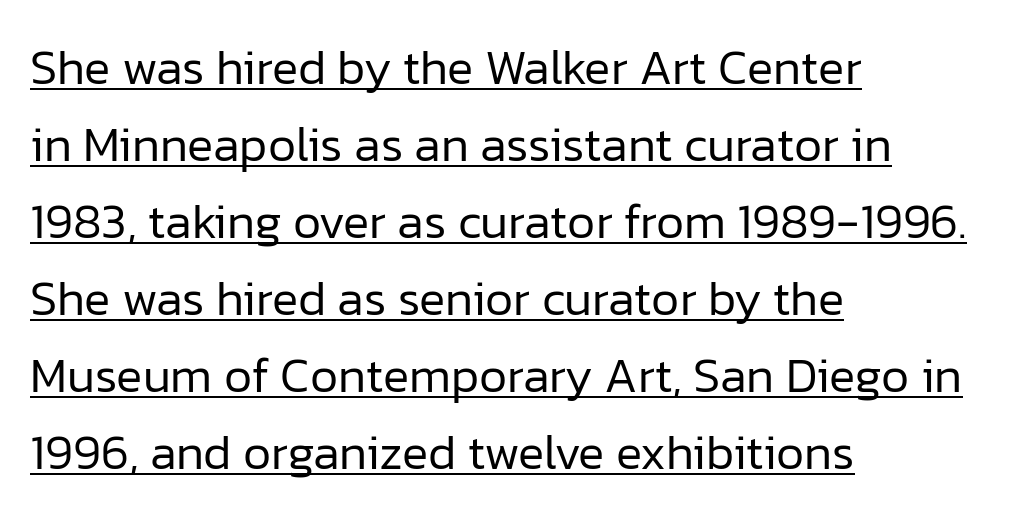
{"serif": "no", "italic": "no", "bold": "no", "weight": "regular", "width": "normal", "stroke_contrast": "low", "x_height": "medium", "monospaced": "no", "underline": "yes", "align": "left", "line_spacing": "normal", "line_spacing_ratio": 1.57, "letter_spacing": "normal", "letter_spacing_em": 0.0, "glyph_px": 49}
